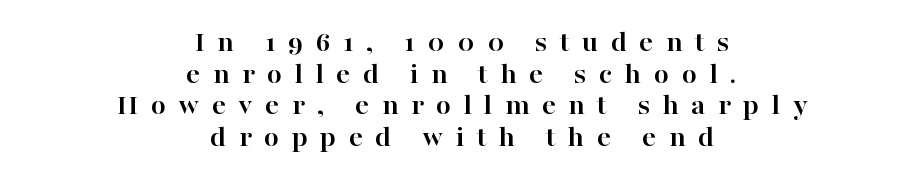
The font is running at its bold setting. Font category for this specimen: serif. These lines have a slow, spaced-out rhythm from letter to letter. Students, observe: this is what under-led, compact text looks like. Which margin do the lines hug? Neither — every line sits in the middle. The passage shown is typed in a proportional face where columns would drift.
